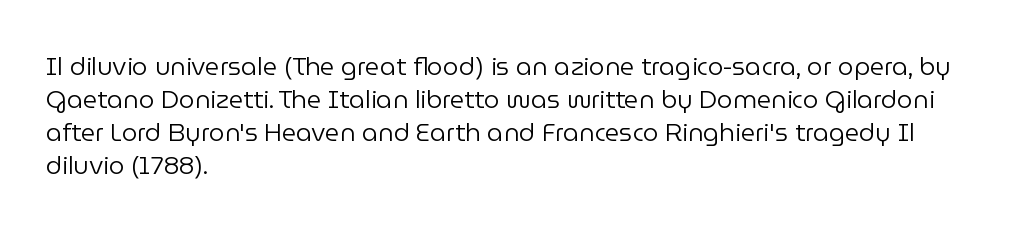
The setting favours the left margin, as ordinary paragraphs usually do. The letters stand upright; this is a roman face. Does the leading feel generous? No, just average. The passage shown has conventional tracking throughout. Each stroke keeps to a modest, everyday thickness or less.
